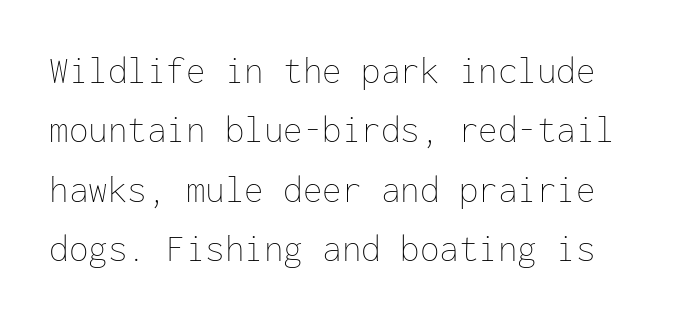
Students, note that the glyphs here touch the page at normal intervals. In terms of leading, this rendering sits right in the middle. This sample has the even, mechanical cadence of fixed-width lettering. It's the straight-up-and-down kind of type.
